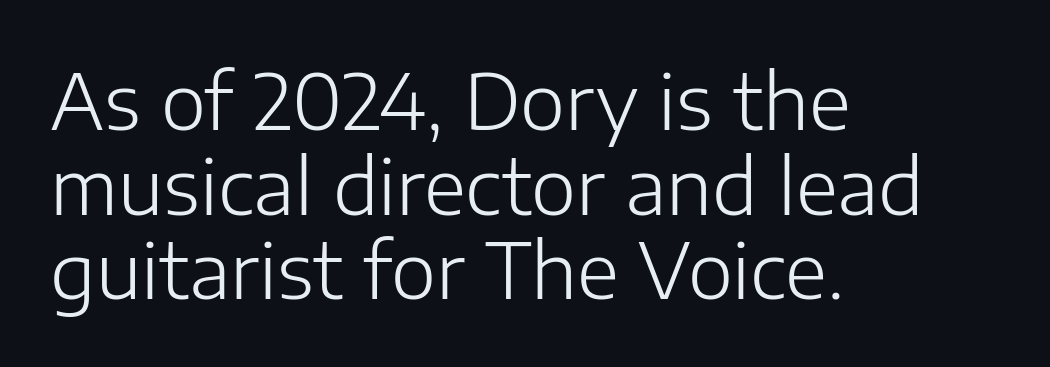
Do the characters align in a grid? No, the font is proportional. The type family on display is of the sans-serif kind. Quick note: not italic, upright. Standard letterfit; no display-style spreading of the glyphs. The typesetter chose a ragged-right arrangement here.
